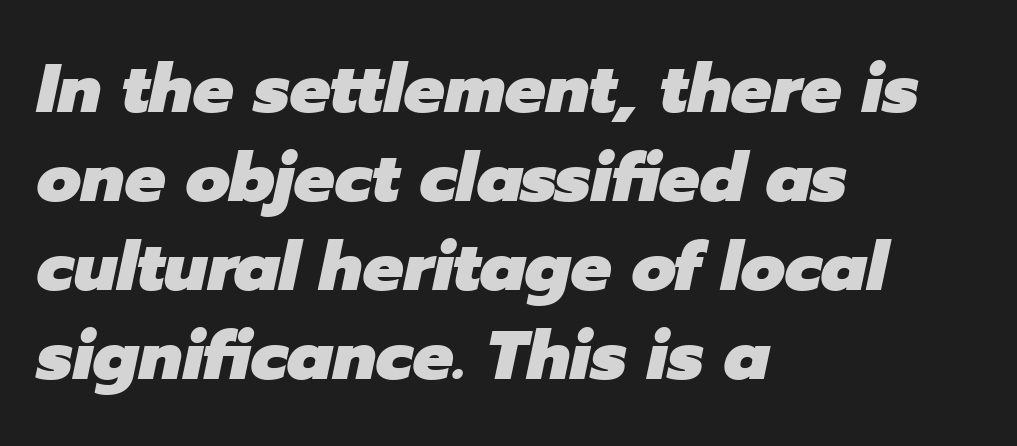
{"italic": "yes", "lean": "right", "slant_degrees": 12, "bold": "yes", "weight": "heavy", "width": "normal", "stroke_contrast": "low", "x_height": "medium", "monospaced": "no", "underline": "no", "align": "left", "line_spacing": "normal", "line_spacing_ratio": 1.31, "letter_spacing": "normal", "letter_spacing_em": 0.0, "glyph_px": 68}
